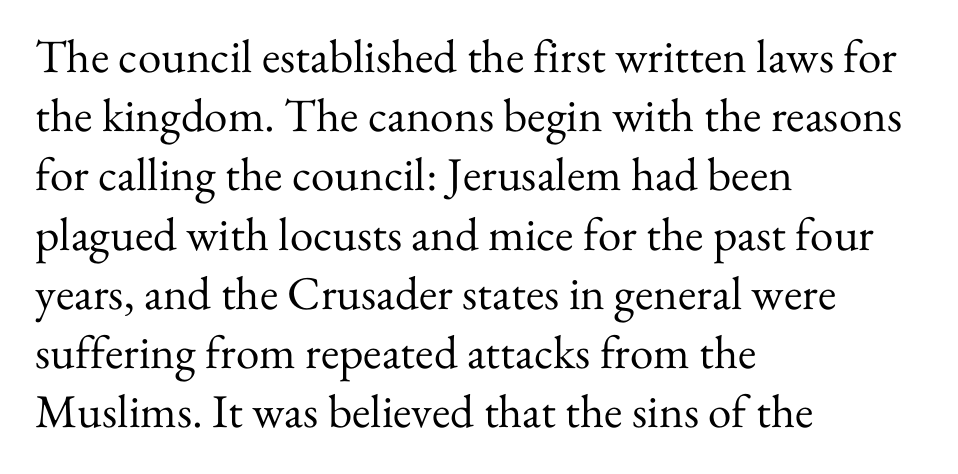
Q: Is the text bold? A: No.
Q: Is the text italic (slanted)? A: No, it is upright.
Q: Is the typeface a serif or a sans-serif typeface? A: Serif.
Q: Is the text underlined? A: No.
Q: How is the paragraph aligned? A: Left-aligned.
Q: Is the spacing between letters normal or unusually wide? A: Normal.
Q: Is the spacing between lines tight, normal or loose? A: Normal.
Q: Width (condensed, normal, or wide)? A: Normal.
Q: Stroke contrast? A: Medium.
Q: x-height? A: Small.
Q: Monospaced? A: No.
